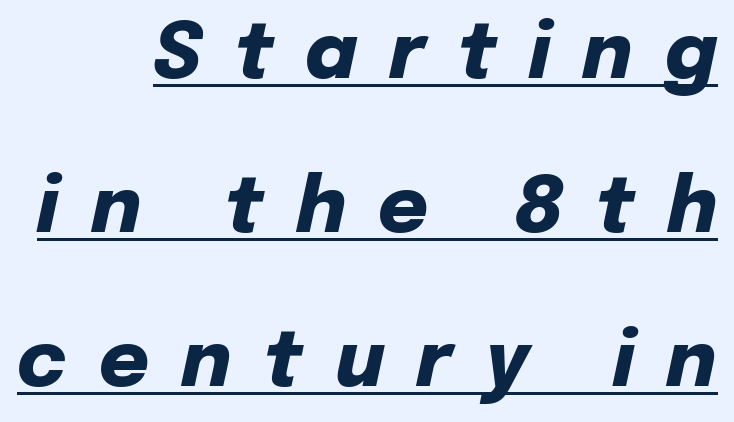
{"italic": "yes", "lean": "right", "slant_degrees": 12, "bold": "yes", "weight": "heavy", "width": "normal", "stroke_contrast": "low", "x_height": "medium", "monospaced": "no", "underline": "yes", "align": "right", "line_spacing": "loose", "line_spacing_ratio": 2.0, "letter_spacing": "wide", "letter_spacing_em": 0.42, "glyph_px": 77}
